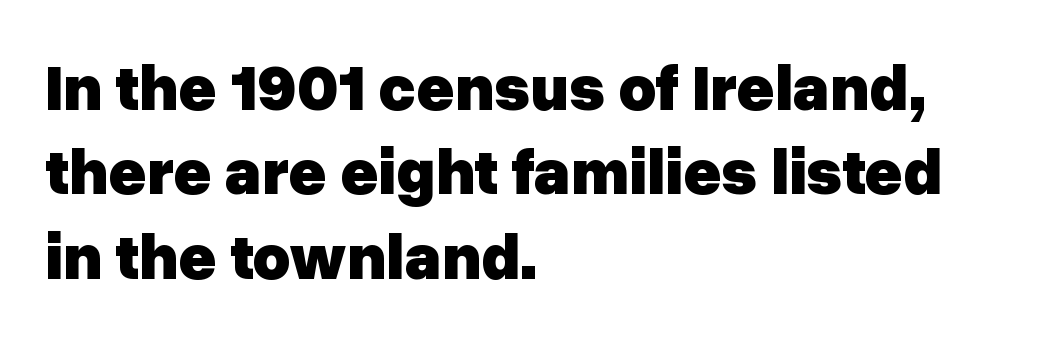
Q: Is the text bold? A: Yes.
Q: Is the text italic (slanted)? A: No, it is upright.
Q: Is the typeface a serif or a sans-serif typeface? A: Sans-serif.
Q: Is the text underlined? A: No.
Q: How is the paragraph aligned? A: Left-aligned.
Q: Is the spacing between letters normal or unusually wide? A: Normal.
Q: Is the spacing between lines tight, normal or loose? A: Normal.
Q: Width (condensed, normal, or wide)? A: Normal.
Q: Stroke contrast? A: Low.
Q: x-height? A: Medium.
Q: Monospaced? A: No.
